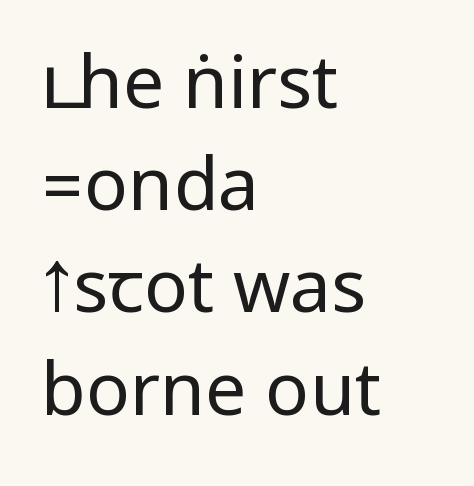
{"serif": "no", "italic": "no", "bold": "no", "weight": "regular", "width": "condensed", "stroke_contrast": "low", "underline": "no", "align": "left", "line_spacing": "normal", "line_spacing_ratio": 1.4, "letter_spacing": "normal", "letter_spacing_em": 0.0, "glyph_px": 73}
